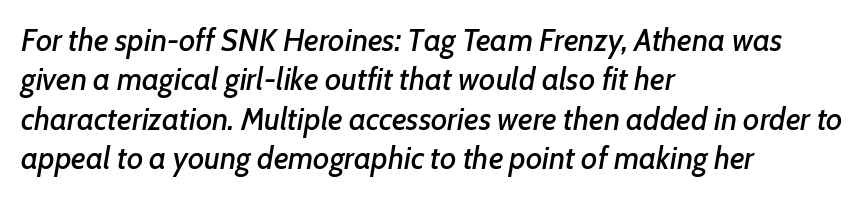
Interline gaps are of average width in this sample. These lines are set flush left with a ragged right edge. The passage shown has conventional tracking throughout. Think of a printed novel: that variable character pitch is what you see here.
